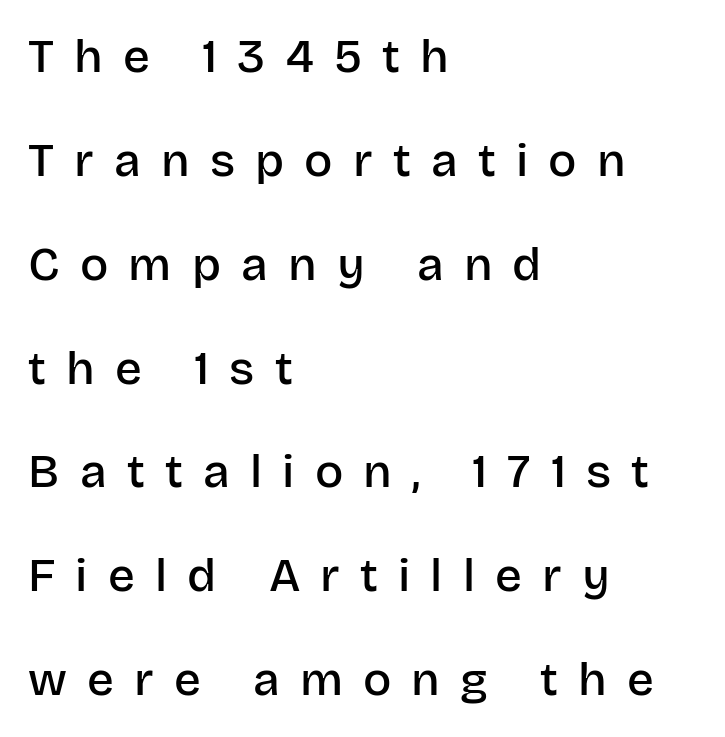
Q: Is the text bold? A: Semi-bold.
Q: Is the text italic (slanted)? A: No, it is upright.
Q: Is the typeface a serif or a sans-serif typeface? A: Sans-serif.
Q: Is the text underlined? A: No.
Q: How is the paragraph aligned? A: Left-aligned.
Q: Is the spacing between letters normal or unusually wide? A: Unusually wide.
Q: Is the spacing between lines tight, normal or loose? A: Loose.
Q: Width (condensed, normal, or wide)? A: Normal.
Q: Stroke contrast? A: Low.
Q: x-height? A: Large.
Q: Monospaced? A: No.
